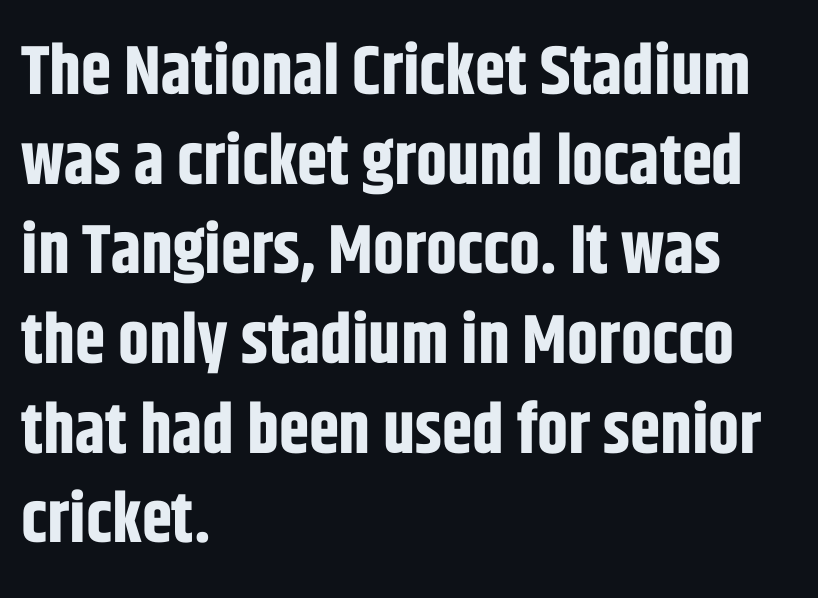
You can tell from the bare stems that sans-serif type was used. The rendering keeps characters at their native spacing. Bare-footed words on every line. Typeset ragged right — the left edge is the straight one. A typesetter would mark this as roman, not italic.
